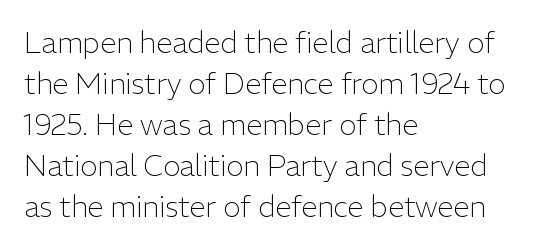
Q: Is the text bold? A: No.
Q: Is the text italic (slanted)? A: No, it is upright.
Q: Is the typeface a serif or a sans-serif typeface? A: Sans-serif.
Q: Is the text underlined? A: No.
Q: How is the paragraph aligned? A: Left-aligned.
Q: Is the spacing between letters normal or unusually wide? A: Normal.
Q: Is the spacing between lines tight, normal or loose? A: Normal.
Q: Width (condensed, normal, or wide)? A: Normal.
Q: Stroke contrast? A: Low.
Q: x-height? A: Medium.
Q: Monospaced? A: No.
